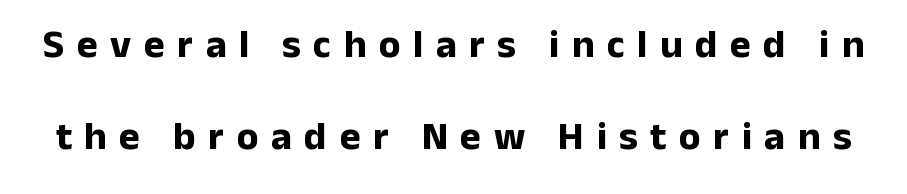
The image shows 40 px bold sans-serif type, upright; set loose line spacing (2.3x), unusually wide letter spacing (+0.31 em), not underlined; low stroke contrast and a medium x-height.
